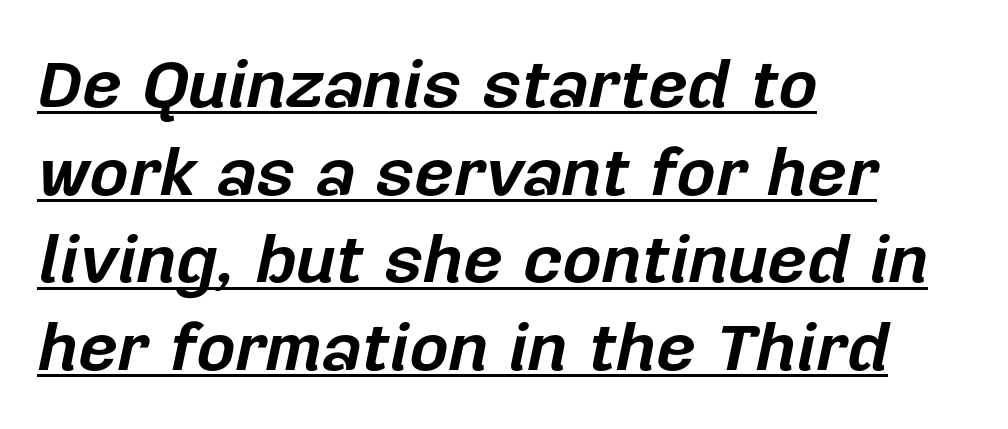
{"italic": "yes", "lean": "right", "slant_degrees": 12, "bold": "yes", "weight": "bold", "width": "normal", "stroke_contrast": "low", "x_height": "medium", "monospaced": "no", "underline": "yes", "align": "left", "line_spacing": "normal", "line_spacing_ratio": 1.29, "letter_spacing": "normal", "letter_spacing_em": 0.0, "glyph_px": 68}
